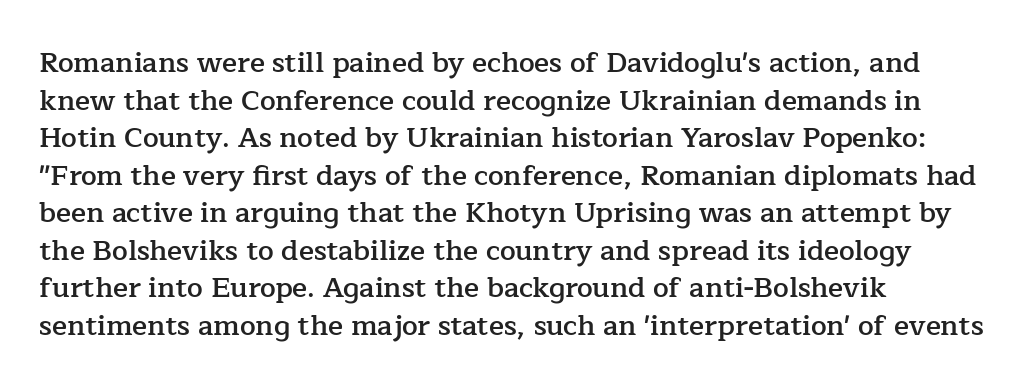
If you measured baseline to baseline, you'd find a middling distance. These words are printed semibold, heavier than regular yet not bold. Each letter's strokes conclude with small projecting serifs. The face used here is proportionally spaced, like ordinary book or web type. The line texture is even and compact thanks to regular tracking. Type without underlining.
